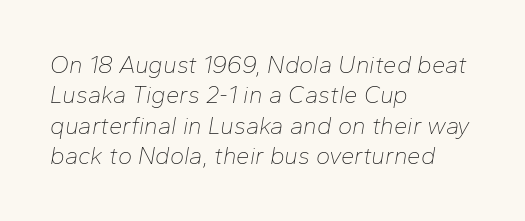
Q: Is the text bold? A: No.
Q: Is the text italic (slanted)? A: Yes, it leans right by about 10 degrees.
Q: Is the text underlined? A: No.
Q: How is the paragraph aligned? A: Left-aligned.
Q: Is the spacing between letters normal or unusually wide? A: Normal.
Q: Is the spacing between lines tight, normal or loose? A: Normal.
